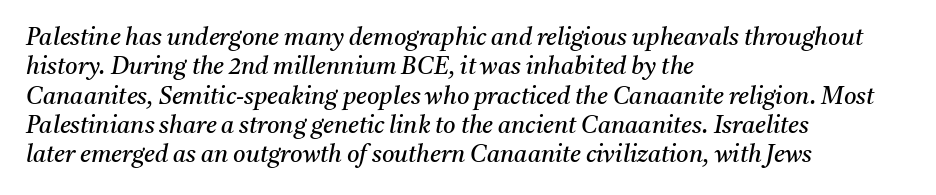
The image shows 24 px text type, italic (leaning right); set left-aligned, line spacing 1.22x, normal letter spacing, not underlined.
